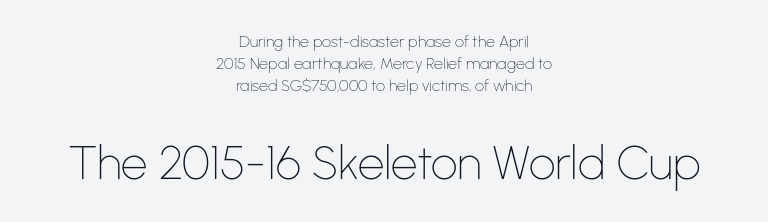
The image shows 47 px thin sans-serif type, upright; set centered, normal line spacing (1.36x), normal letter spacing, not underlined; the second (bottom) block is 2.94x larger; low stroke contrast and a medium x-height.
